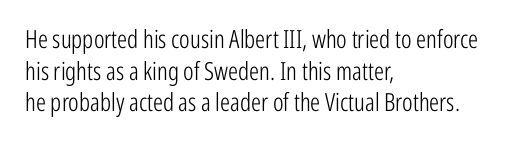
The characters are drawn with everyday or finer stroke widths. The string is rendered with underlining switched off. Leading matches the norm, producing a regular column. This sample uses plain, unmodified letter spacing.
